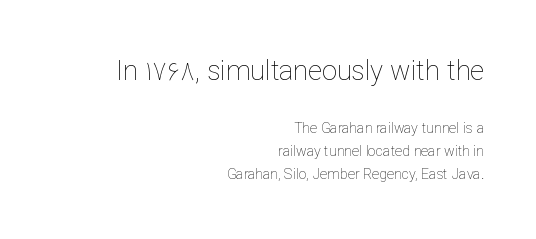
{"italic": "no", "bold": "no", "underline": "no", "align": "right", "line_spacing": "normal", "line_spacing_ratio": 1.64, "letter_spacing": "normal", "letter_spacing_em": 0.0, "larger_block": "first", "size_ratio": 1.93, "glyph_px": 27}
